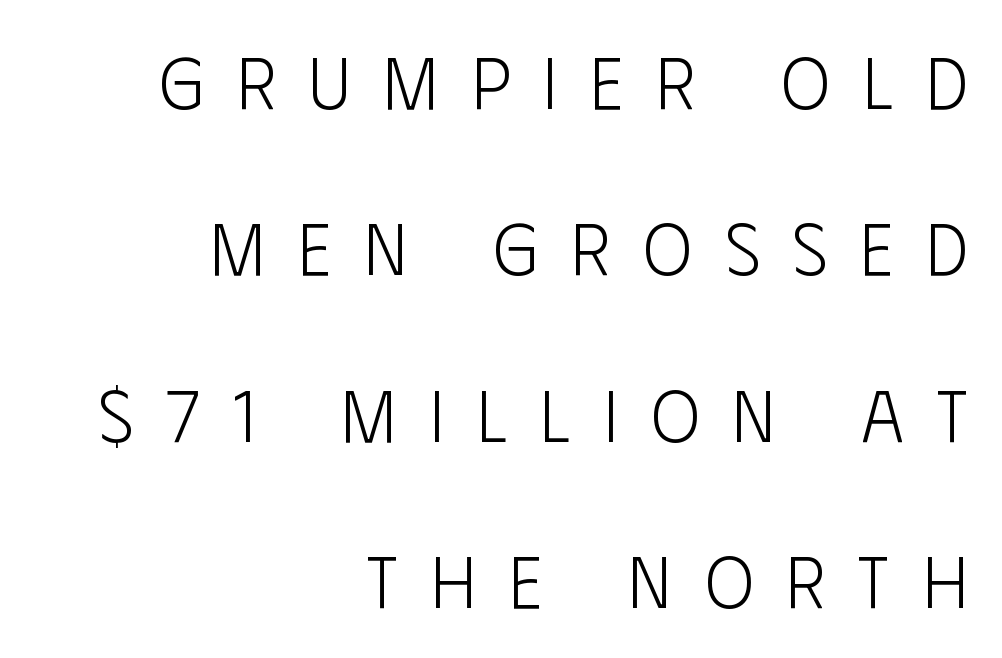
The image shows 73 px light, condensed sans-serif type, upright; set right-aligned, loose line spacing (2.28x), unusually wide letter spacing (+0.45 em), not underlined; low stroke contrast and a large x-height.
